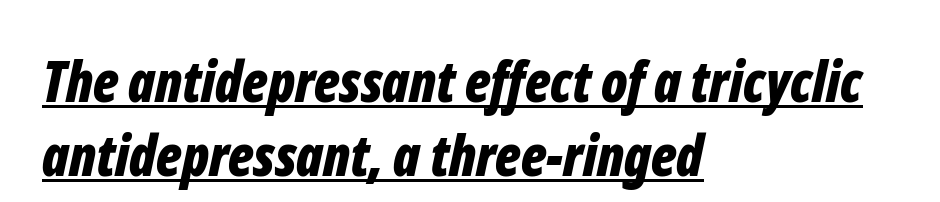
This rendering leaves character spacing at its baseline value. Caption: lettering with a line underneath. A student would call this left alignment; a typographer would say flush left, rag right. Emphasis by weight is at full strength: bold. Proportional: the letters do not fall into vertical columns. Vertical spacing — default.
